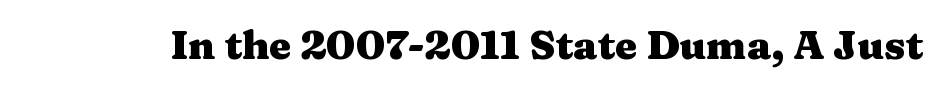
{"serif": "yes", "italic": "no", "bold": "yes", "weight": "heavy", "width": "wide", "stroke_contrast": "medium", "x_height": "medium", "monospaced": "no", "underline": "no", "letter_spacing": "normal", "letter_spacing_em": 0.0, "glyph_px": 40}
